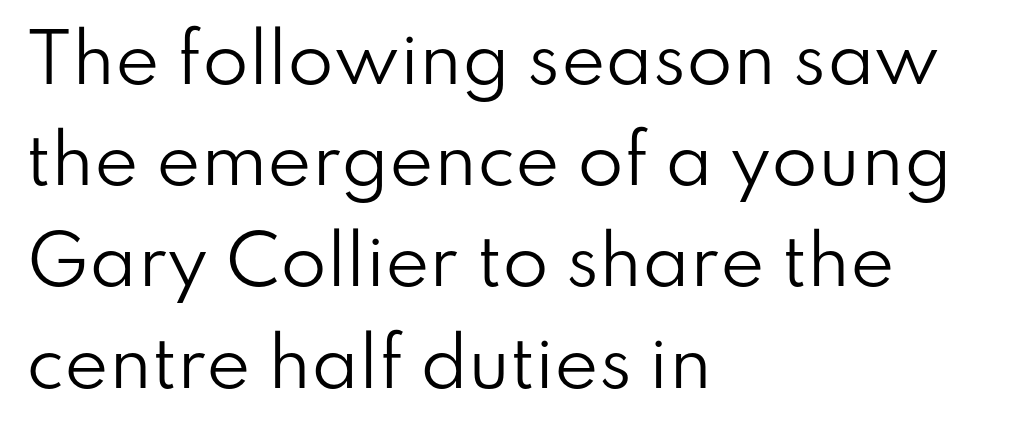
Q: Is the text bold? A: No.
Q: Is the text italic (slanted)? A: No, it is upright.
Q: Is the typeface a serif or a sans-serif typeface? A: Sans-serif.
Q: Is the text underlined? A: No.
Q: How is the paragraph aligned? A: Left-aligned.
Q: Is the spacing between letters normal or unusually wide? A: Normal.
Q: Is the spacing between lines tight, normal or loose? A: Normal.
Q: Width (condensed, normal, or wide)? A: Normal.
Q: Stroke contrast? A: Low.
Q: x-height? A: Small.
Q: Monospaced? A: No.
